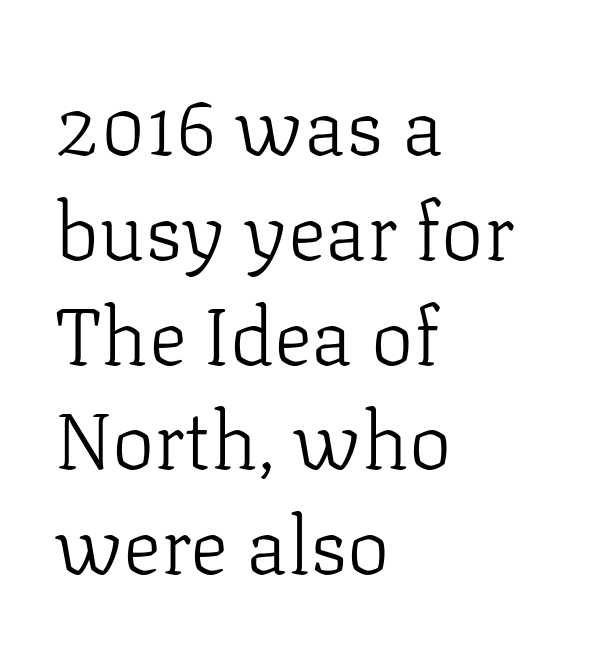
Q: Is the text bold? A: No.
Q: Is the text italic (slanted)? A: No, it is upright.
Q: Is the typeface a serif or a sans-serif typeface? A: Serif.
Q: Is the text underlined? A: No.
Q: How is the paragraph aligned? A: Left-aligned.
Q: Is the spacing between letters normal or unusually wide? A: Normal.
Q: Is the spacing between lines tight, normal or loose? A: Normal.
Q: Width (condensed, normal, or wide)? A: Normal.
Q: Stroke contrast? A: Low.
Q: x-height? A: Medium.
Q: Monospaced? A: No.
